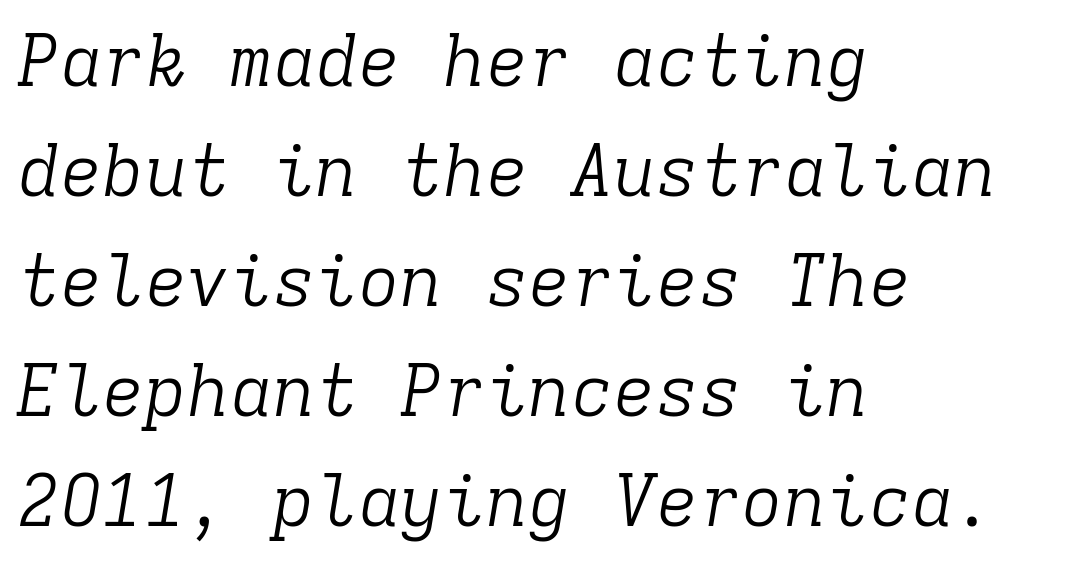
{"serif": "yes", "italic": "yes", "lean": "right", "slant_degrees": 9, "bold": "no", "weight": "light", "width": "normal", "stroke_contrast": "low", "x_height": "medium", "monospaced": "yes", "underline": "no", "align": "left", "line_spacing": "normal", "line_spacing_ratio": 1.55, "letter_spacing": "normal", "letter_spacing_em": 0.0, "glyph_px": 71}
